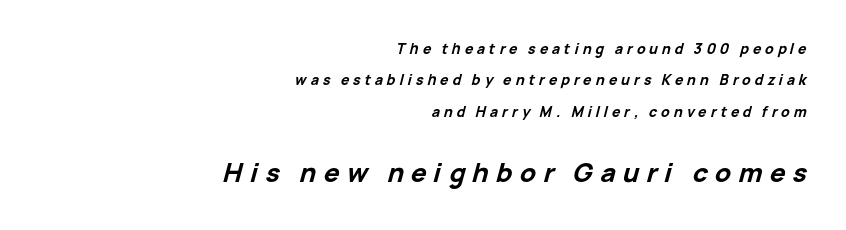
The image shows 26 px bold type, italic (leaning right); set right-aligned, loose line spacing (2.25x), unusually wide letter spacing (+0.28 em), not underlined; the second (bottom) block is 1.86x larger.
